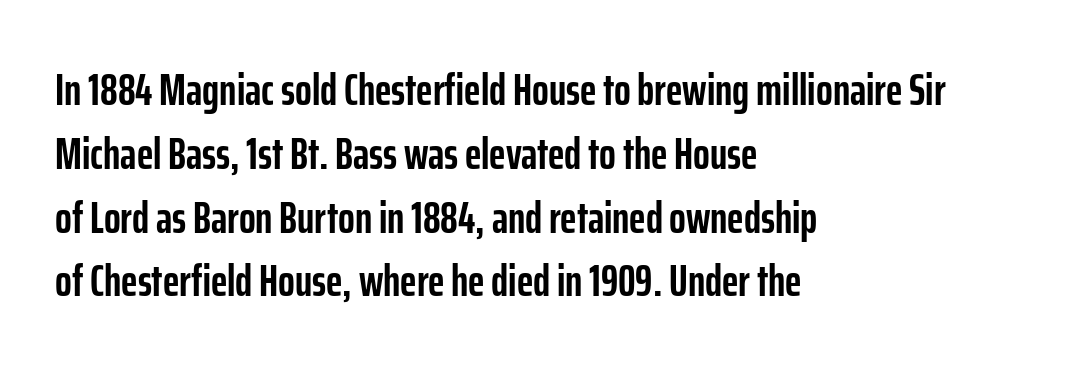
The image shows 44 px semibold, condensed sans-serif type, upright; set left-aligned, normal line spacing (1.45x), normal letter spacing, not underlined; low stroke contrast and a medium x-height.
